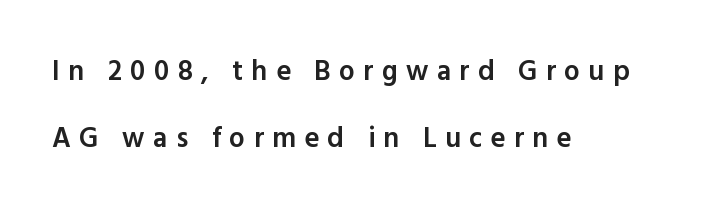
Q: Is the text bold? A: Semi-bold.
Q: Is the text italic (slanted)? A: No, it is upright.
Q: Is the typeface a serif or a sans-serif typeface? A: Sans-serif.
Q: Is the text underlined? A: No.
Q: How is the paragraph aligned? A: Left-aligned.
Q: Is the spacing between letters normal or unusually wide? A: Unusually wide.
Q: Is the spacing between lines tight, normal or loose? A: Loose.
Q: Width (condensed, normal, or wide)? A: Normal.
Q: x-height? A: Medium.
Q: Monospaced? A: No.
